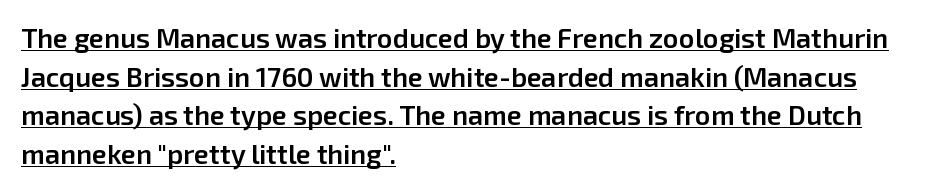
A typesetter would call this leading conventional body-copy spacing. If you drew a ruler down the left edge, every line would touch it. The rendering keeps characters at their native spacing. The lettering is marked with a stroke running underneath it.
